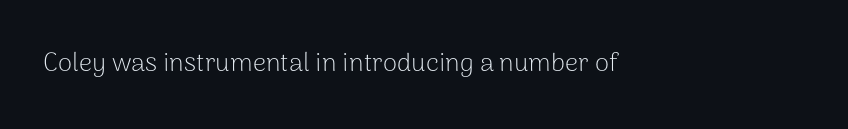
{"italic": "no", "bold": "no", "underline": "no", "letter_spacing": "normal", "letter_spacing_em": 0.0, "glyph_px": 26}
